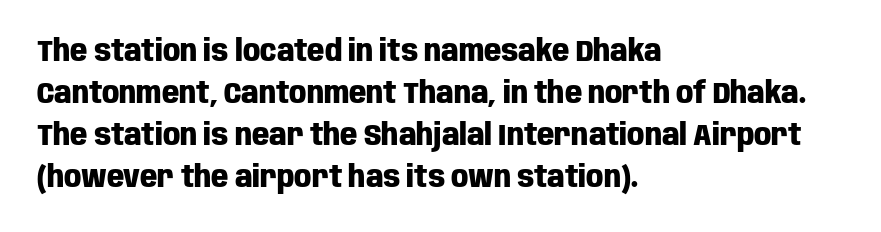
Q: Is the text bold? A: Yes.
Q: Is the text italic (slanted)? A: No, it is upright.
Q: Is the typeface a serif or a sans-serif typeface? A: Sans-serif.
Q: Is the text underlined? A: No.
Q: How is the paragraph aligned? A: Left-aligned.
Q: Is the spacing between letters normal or unusually wide? A: Normal.
Q: Is the spacing between lines tight, normal or loose? A: Normal.
Q: Width (condensed, normal, or wide)? A: Condensed.
Q: Stroke contrast? A: Low.
Q: x-height? A: Large.
Q: Monospaced? A: No.
